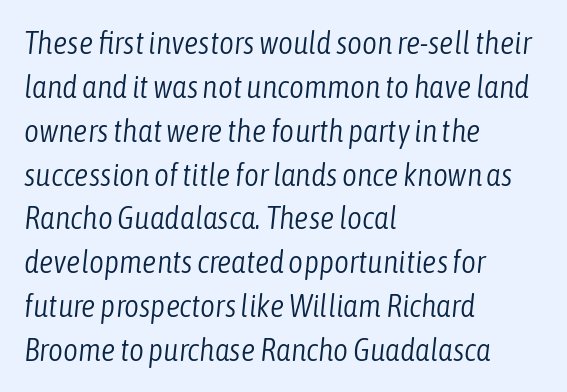
The image shows 32 px light, condensed type, italic (leaning right); set left-aligned, normal line spacing (1.37x), normal letter spacing, not underlined; low stroke contrast and a medium x-height.
